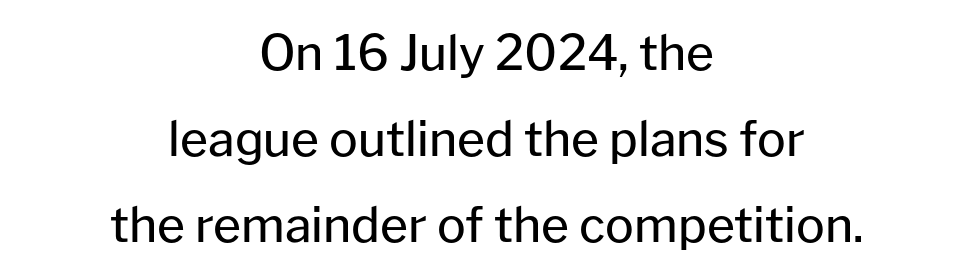
The image shows 48 px regular-weight sans-serif type, upright; set centered, line spacing 1.79x, normal letter spacing, not underlined; low stroke contrast and a medium x-height.
